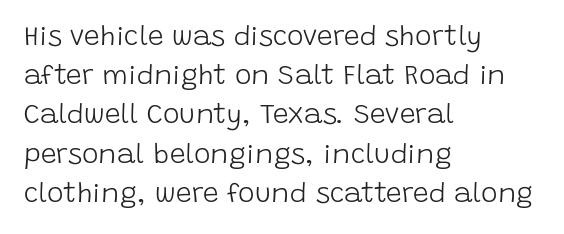
The image shows 28 px light sans-serif type, upright; set left-aligned, normal line spacing (1.4x), normal letter spacing, not underlined; low stroke contrast and a large x-height.
